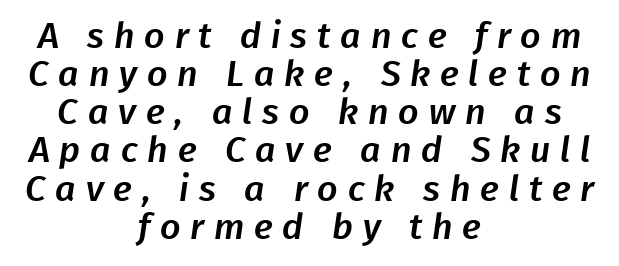
Between one letter and the next there's a generous, obvious gap. A student would call this center alignment; a typographer would say set centered. Unlike a traditional serif, this face leaves its strokes unadorned. Varying glyph widths throughout — classic text-font behaviour. Regarding leading, the lines here are crowded together. Nobody drew a line under any word here.
